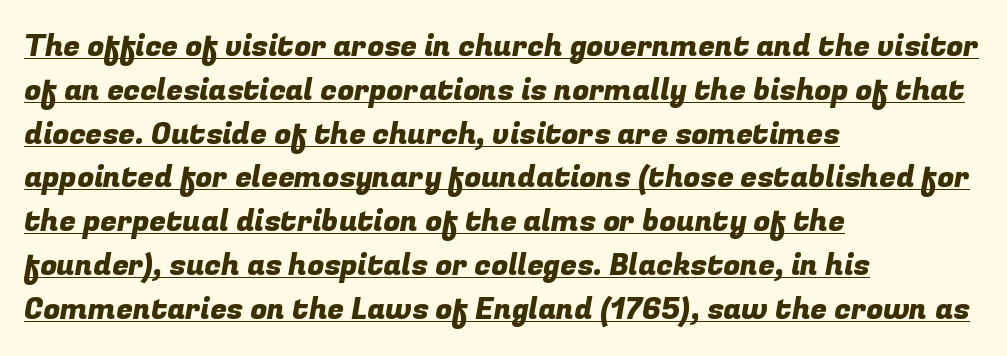
Q: Is the typeface a serif or a sans-serif typeface? A: Sans-serif.
Q: Is the text underlined? A: Yes.
Q: How is the paragraph aligned? A: Left-aligned.
Q: Is the spacing between letters normal or unusually wide? A: Normal.
Q: Is the spacing between lines tight, normal or loose? A: Normal.
Q: Width (condensed, normal, or wide)? A: Normal.
Q: Stroke contrast? A: Low.
Q: x-height? A: Medium.
Q: Monospaced? A: No.
